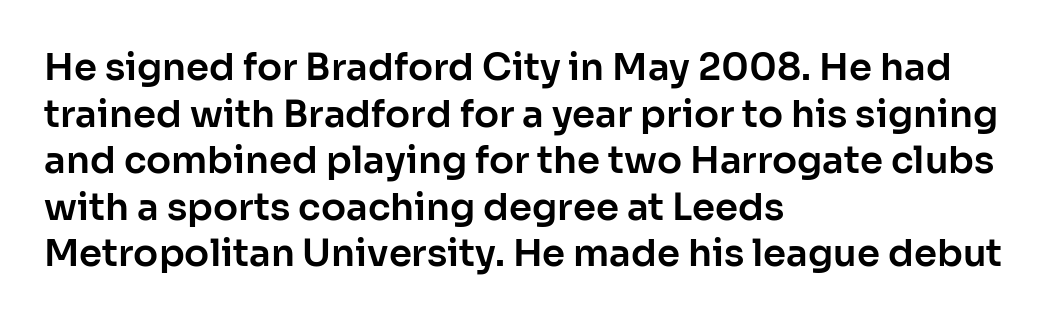
Q: Is the text italic (slanted)? A: No, it is upright.
Q: Is the typeface a serif or a sans-serif typeface? A: Sans-serif.
Q: Is the text underlined? A: No.
Q: How is the paragraph aligned? A: Left-aligned.
Q: Is the spacing between letters normal or unusually wide? A: Normal.
Q: Is the spacing between lines tight, normal or loose? A: Normal.
Q: Width (condensed, normal, or wide)? A: Normal.
Q: Stroke contrast? A: Low.
Q: x-height? A: Medium.
Q: Monospaced? A: No.
